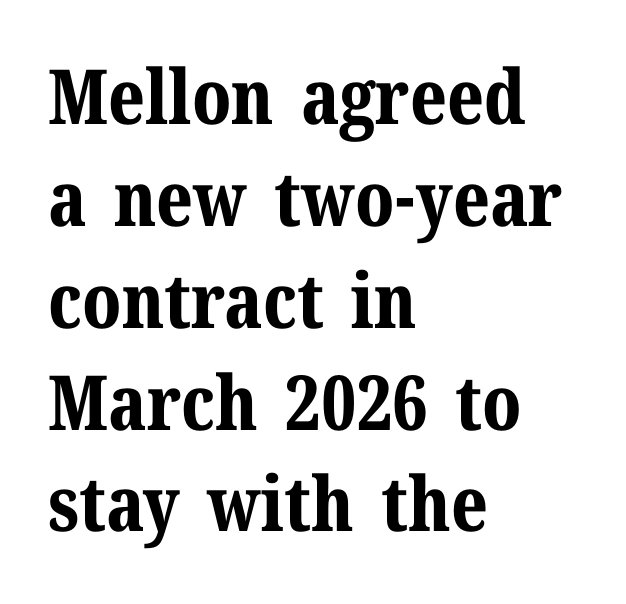
Q: Is the text bold? A: Yes.
Q: Is the text italic (slanted)? A: No, it is upright.
Q: Is the typeface a serif or a sans-serif typeface? A: Serif.
Q: Is the text underlined? A: No.
Q: How is the paragraph aligned? A: Left-aligned.
Q: Is the spacing between letters normal or unusually wide? A: Normal.
Q: Is the spacing between lines tight, normal or loose? A: Normal.
Q: Width (condensed, normal, or wide)? A: Normal.
Q: Stroke contrast? A: Medium.
Q: x-height? A: Medium.
Q: Monospaced? A: No.
